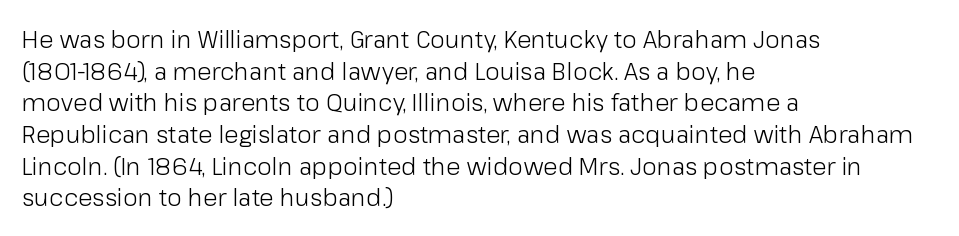
The image shows 24 px text type, upright; set left-aligned, normal line spacing (1.32x), normal letter spacing, not underlined.
